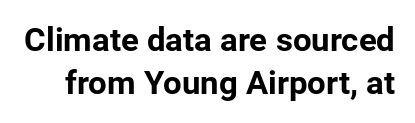
Spacing verdict: proportional, widths tailored to each character. Whoever set this chose a conventional vertical rhythm. Descenders are the only things crossing below the line. Stroke thickness is high; the sample reads as a true bold. Standard letterfit; no display-style spreading of the glyphs.
